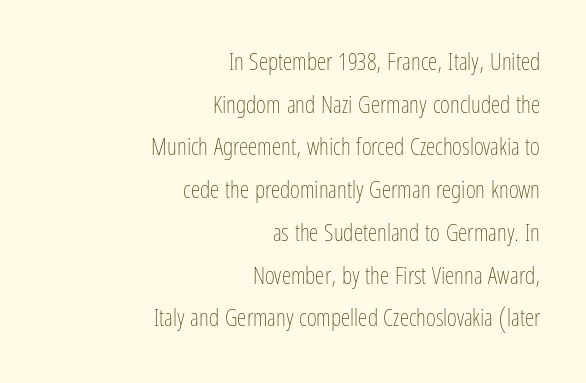
The lettering holds an erect, upright posture throughout. Does the copy run flush right? Yes — the right margin is perfectly even. Weight: in the light-to-regular range. Nobody drew a line under any word here. Is the letter spacing exaggerated? No — it looks like the ordinary default.
